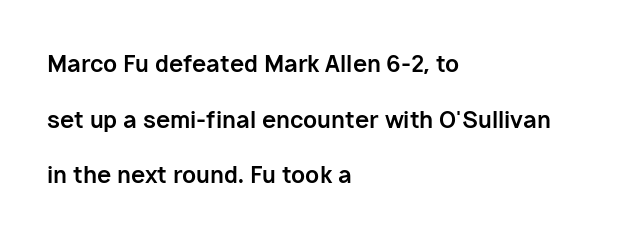
The image shows 23 px bold type, upright; set left-aligned, loose line spacing (2.42x), normal letter spacing, not underlined.
